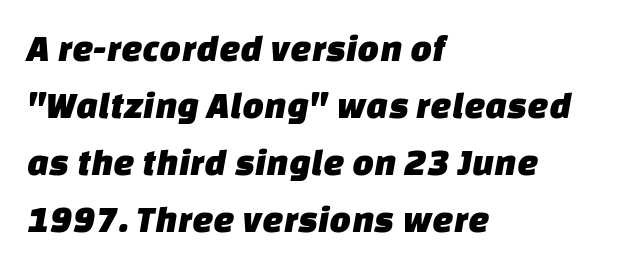
The image shows 38 px sans-serif type; set left-aligned, normal line spacing (1.5x), normal letter spacing, not underlined; low stroke contrast and a large x-height.
